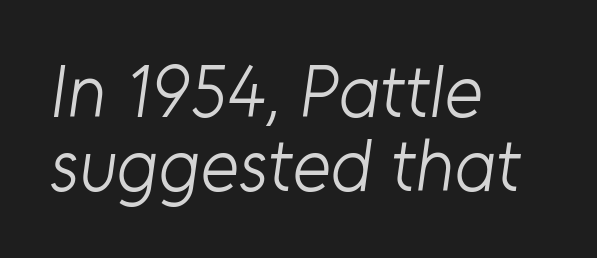
Bold? No — there's no thickening of the strokes. This sample is left-justified, so line endings fall wherever the words run out. Proportional: the letters do not fall into vertical columns. Words float on clear page, feet unadorned. No extra tracking has been applied to these lines.
